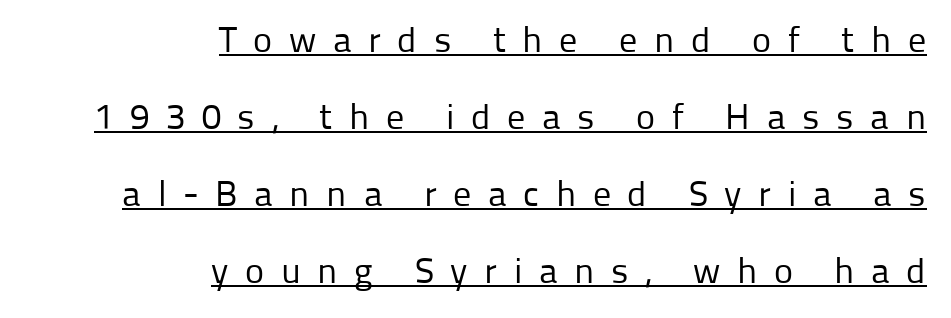
The image shows 36 px regular-weight sans-serif type, upright; set right-aligned, loose line spacing (2.14x), unusually wide letter spacing (+0.46 em), underlined; low stroke contrast and a medium x-height.
